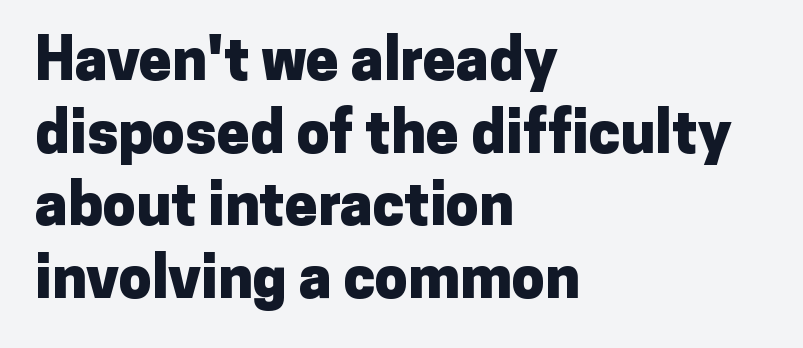
The paragraph shown leans on its left margin. The letterforms sit shoulder to shoulder at normal distance. Each glyph is drawn with heavy, bold strokes. The lettering holds an erect, upright posture throughout. Anything drawn beneath the words? Only blank space. Stroke terminals: plain, sans-serif.
